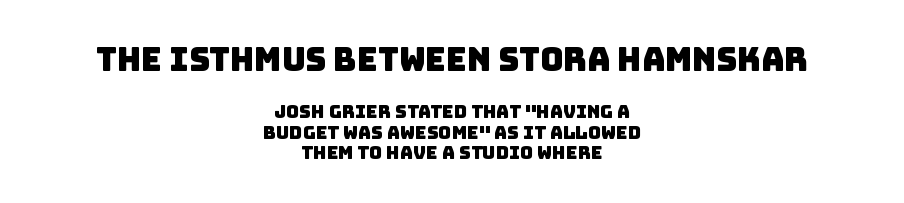
The image shows 32 px sans-serif type; set centered, tight line spacing (1.12x), normal letter spacing, not underlined; the first (top) block is 1.78x larger; low stroke contrast and a large x-height.
